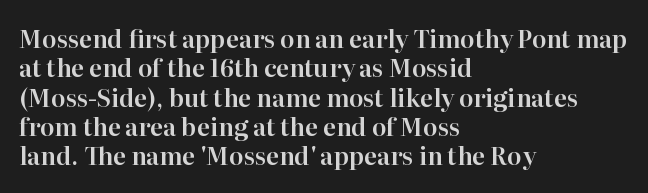
The image shows 24 px text type, upright; set left-aligned, line spacing 1.22x, normal letter spacing, not underlined.
